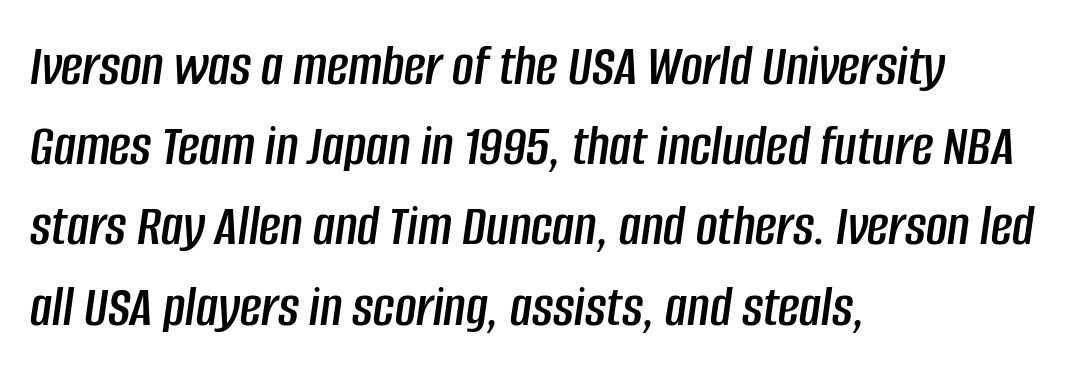
Italic? Definitely — the glyphs are oblique. Is the block centered? No — it sits flush against the left margin. Whoever set this chose a conventional vertical rhythm. The zone under the glyphs is completely vacant. This sample has the flowing, uneven cadence of proportional lettering.
